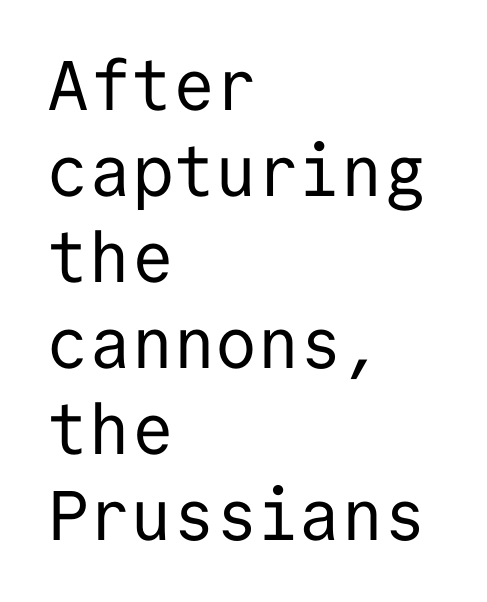
Q: Is the text bold? A: No.
Q: Is the text italic (slanted)? A: No, it is upright.
Q: Is the typeface a serif or a sans-serif typeface? A: Sans-serif.
Q: Is the text underlined? A: No.
Q: How is the paragraph aligned? A: Left-aligned.
Q: Is the spacing between letters normal or unusually wide? A: Normal.
Q: Width (condensed, normal, or wide)? A: Normal.
Q: Stroke contrast? A: Low.
Q: x-height? A: Medium.
Q: Monospaced? A: Yes.
